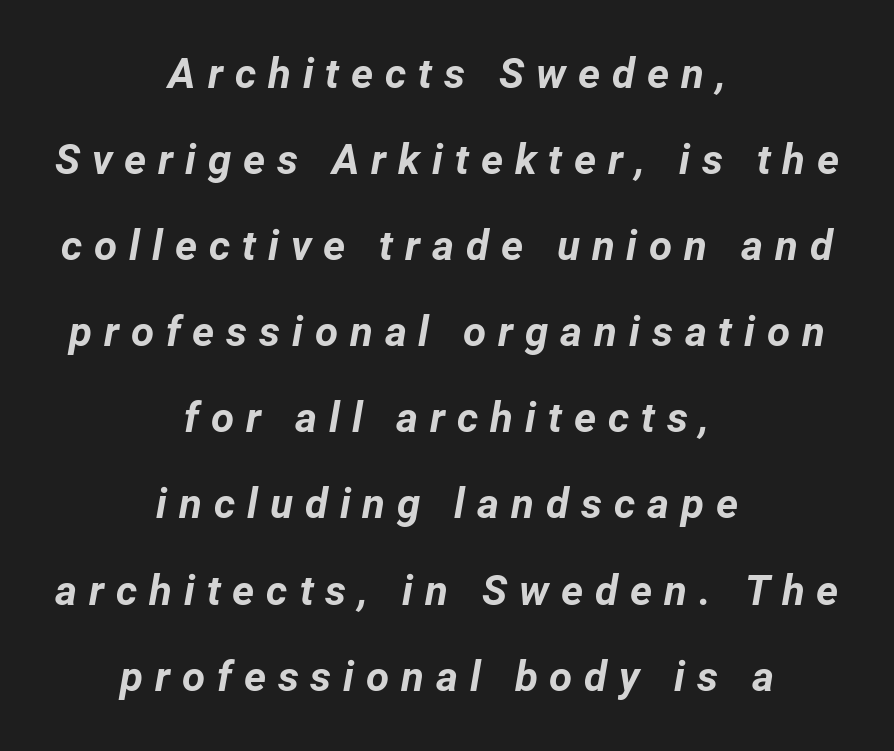
The passage shown has open, widely tracked lettering throughout. These lines are rendered in a variable-pitch font. Check under the words: just untouched page. Notice the wide empty band between every row — that's loose leading. Students, this is bold: see how much ink each stroke carries. The paragraph has two soft edges and a firm central axis.
